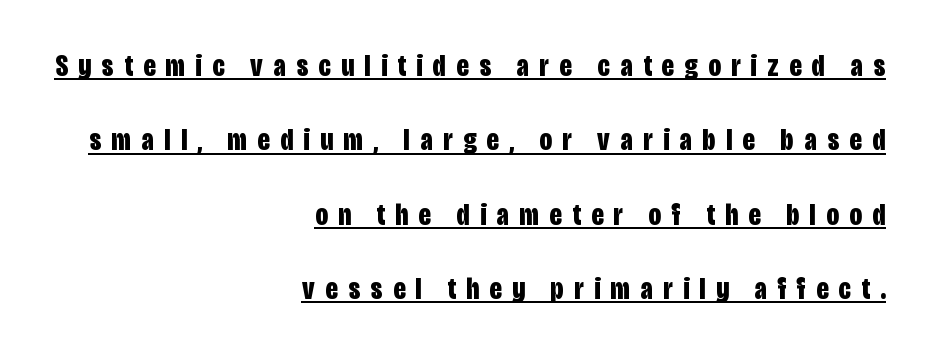
The image shows 31 px bold, condensed sans-serif type, upright; set right-aligned, loose line spacing (2.4x), unusually wide letter spacing (+0.34 em), underlined; low stroke contrast and a large x-height.
